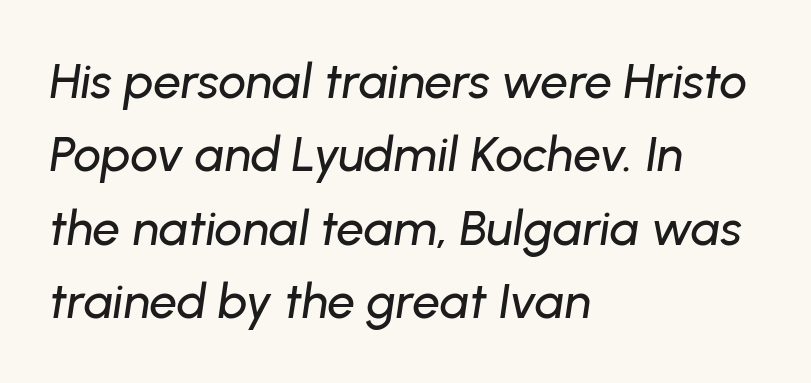
Q: Is the text italic (slanted)? A: Yes, it leans right by about 8 degrees.
Q: Is the text underlined? A: No.
Q: How is the paragraph aligned? A: Left-aligned.
Q: Is the spacing between letters normal or unusually wide? A: Normal.
Q: Is the spacing between lines tight, normal or loose? A: Normal.
Q: Width (condensed, normal, or wide)? A: Normal.
Q: Stroke contrast? A: Low.
Q: x-height? A: Medium.
Q: Monospaced? A: No.
